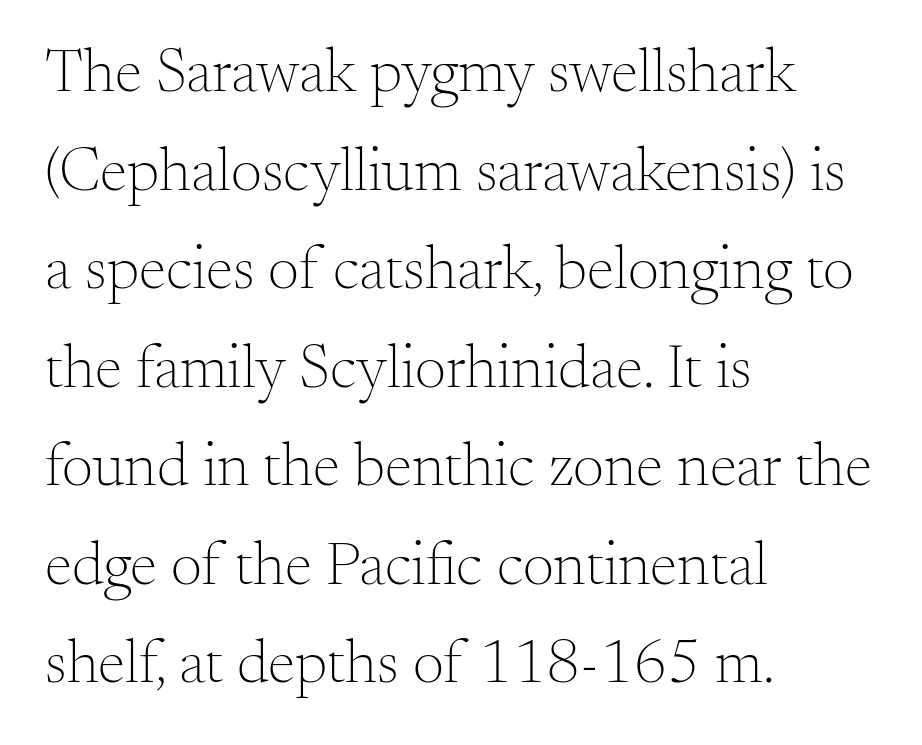
Q: Is the text bold? A: No.
Q: Is the text italic (slanted)? A: No, it is upright.
Q: Is the typeface a serif or a sans-serif typeface? A: Serif.
Q: Is the text underlined? A: No.
Q: How is the paragraph aligned? A: Left-aligned.
Q: Is the spacing between letters normal or unusually wide? A: Normal.
Q: Is the spacing between lines tight, normal or loose? A: Normal.
Q: Width (condensed, normal, or wide)? A: Normal.
Q: Stroke contrast? A: Medium.
Q: x-height? A: Small.
Q: Monospaced? A: No.
